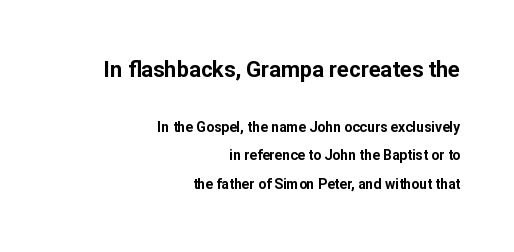
The image shows 22 px bold type, upright; set right-aligned, loose line spacing (2.05x), normal letter spacing, not underlined; the first (top) block is 1.57x larger.
